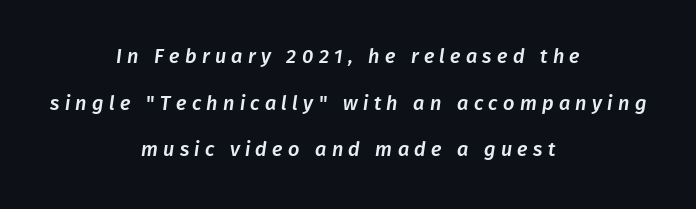
Q: Is the text underlined? A: No.
Q: How is the paragraph aligned? A: Centered.
Q: Is the spacing between letters normal or unusually wide? A: Unusually wide.
Q: Is the spacing between lines tight, normal or loose? A: Loose.
